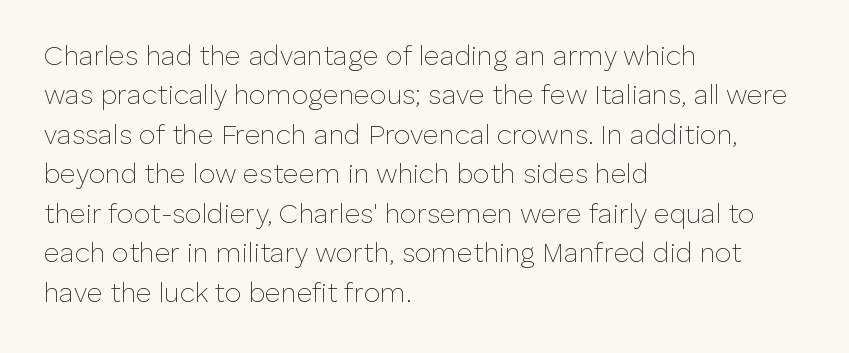
Quick note: not italic, upright. Is the stroke heavy? The answer is a plain regular-or-lighter. The setting favours the left margin, as ordinary paragraphs usually do. Has an underline been added? It has not. Tracking here is standard; glyphs follow each other at the usual distance. Line spacing here is normal.
